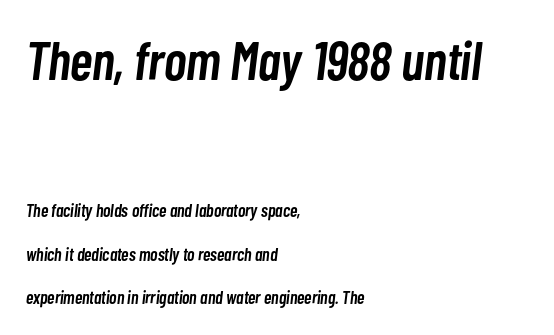
Q: Is the text bold? A: Semi-bold.
Q: Is the text italic (slanted)? A: Yes, it leans right by about 7 degrees.
Q: Is the text underlined? A: No.
Q: How is the paragraph aligned? A: Left-aligned.
Q: Is the spacing between letters normal or unusually wide? A: Normal.
Q: Is the spacing between lines tight, normal or loose? A: Loose.
Q: Which block of text is set in a larger size, the first (top) or the second (bottom)? A: The first (top) one.
Q: Width (condensed, normal, or wide)? A: Condensed.
Q: Stroke contrast? A: Low.
Q: x-height? A: Medium.
Q: Monospaced? A: No.
